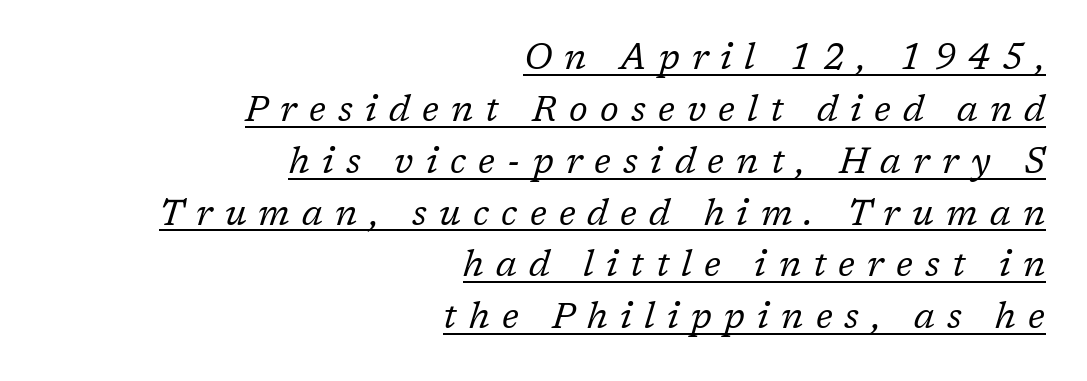
Tracking here is generous; glyphs stand well apart from one another. Note the varied advance widths — an 'i' is clearly narrower than an 'm'. Small tapered or slab feet sit at the stroke ends, so this counts as serif. The specimen reads as italic at a glance. Stems here are at most as thick as an everyday book face.
